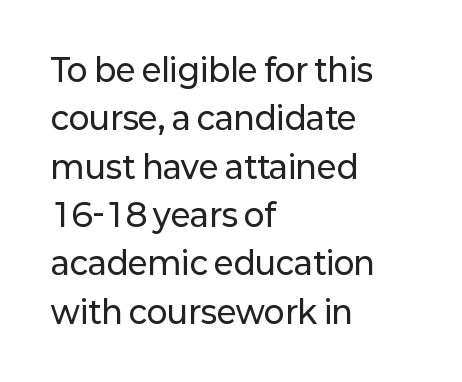
Is there much room between lines? A standard amount, neither cramped nor airy. Style check: upright. The letterforms sit shoulder to shoulder at normal distance. Horizontally, the lines are justified to the leading edge only. Nothing sits at the stroke ends, so this counts as sans-serif.
